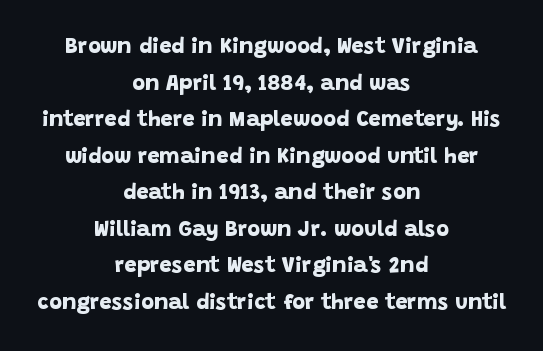
Q: Is the text bold? A: Yes.
Q: Is the text underlined? A: No.
Q: How is the paragraph aligned? A: Centered.
Q: Is the spacing between letters normal or unusually wide? A: Normal.
Q: Is the spacing between lines tight, normal or loose? A: Normal.
